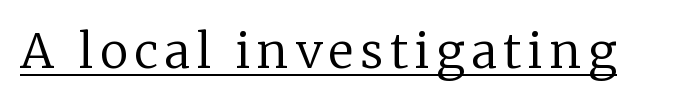
The image shows 48 px regular-weight serif type, upright; set underlined; low stroke contrast and a medium x-height.
